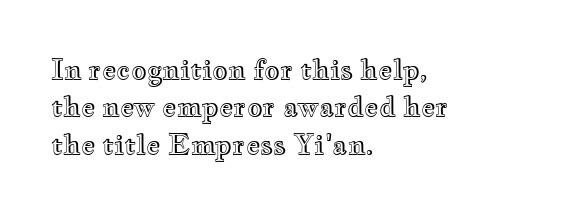
The image shows 27 px text type, upright; set left-aligned, normal line spacing (1.38x), normal letter spacing, not underlined.
